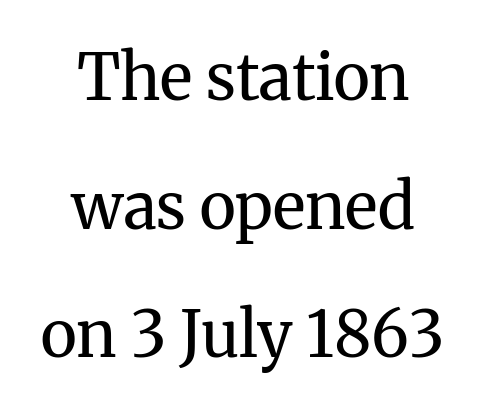
Q: Is the text bold? A: No.
Q: Is the text italic (slanted)? A: No, it is upright.
Q: Is the typeface a serif or a sans-serif typeface? A: Serif.
Q: Is the text underlined? A: No.
Q: How is the paragraph aligned? A: Centered.
Q: Is the spacing between letters normal or unusually wide? A: Normal.
Q: Is the spacing between lines tight, normal or loose? A: Loose.
Q: Width (condensed, normal, or wide)? A: Normal.
Q: Stroke contrast? A: Medium.
Q: x-height? A: Medium.
Q: Monospaced? A: No.
